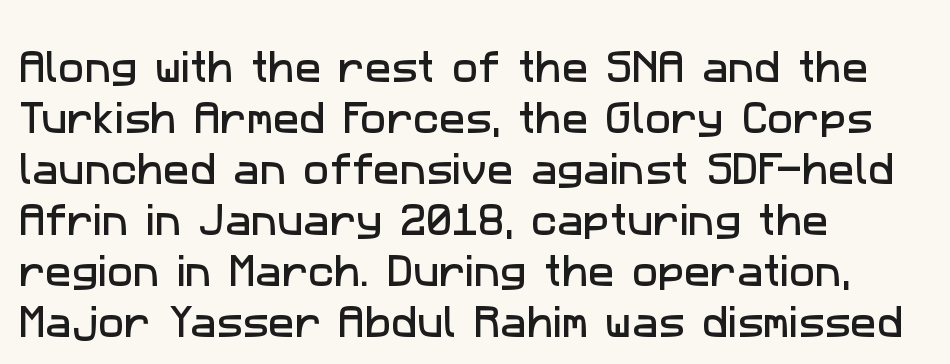
The image shows 35 px sans-serif type; set left-aligned, normal line spacing (1.46x), normal letter spacing, not underlined; low stroke contrast and a medium x-height.
